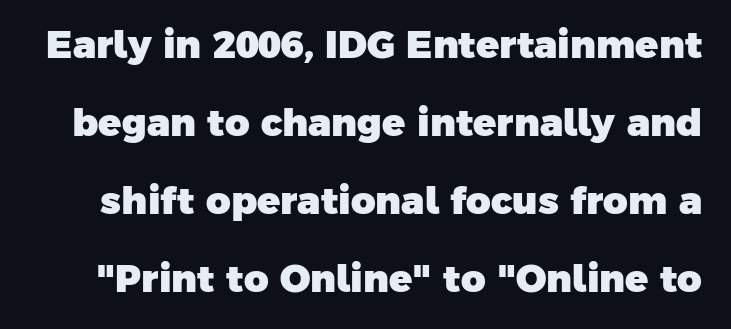
The image shows 38 px heavy sans-serif type; set loose line spacing (2.05x), normal letter spacing, not underlined; low stroke contrast and a medium x-height.
